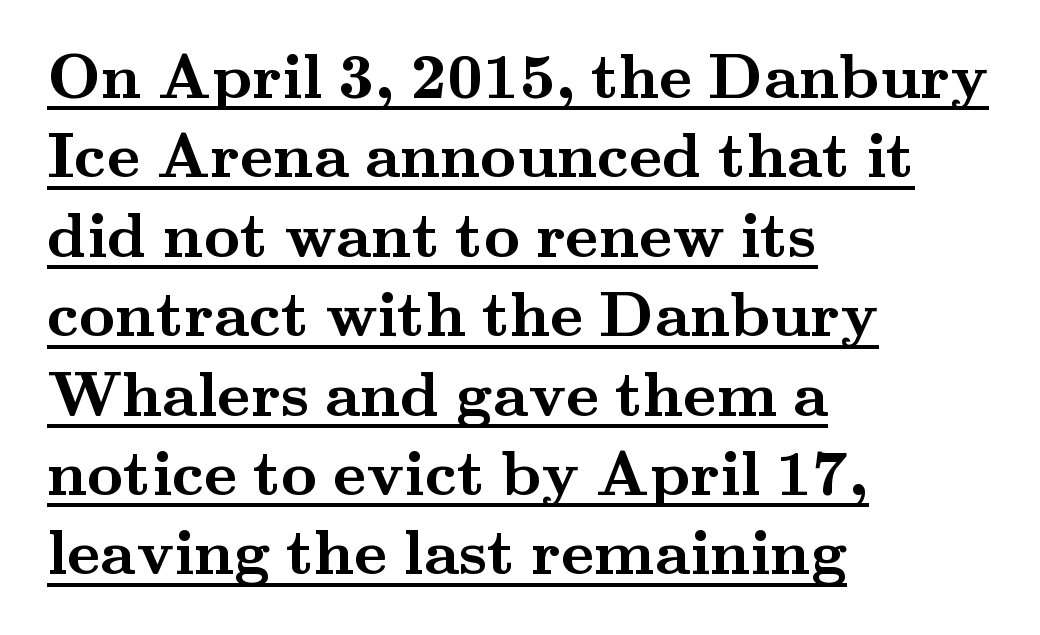
The image shows 63 px semibold, wide serif type, upright; set left-aligned, normal line spacing (1.26x), normal letter spacing, underlined; medium stroke contrast and a small x-height.
